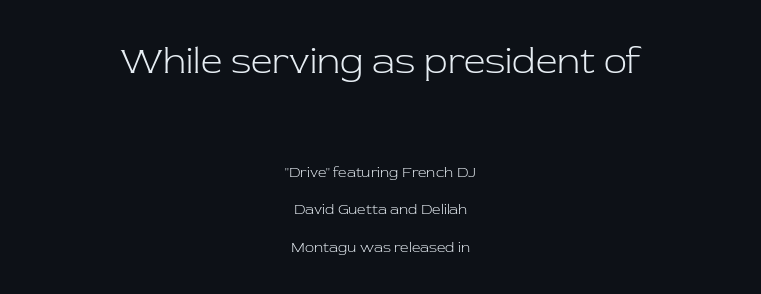
Q: Is the text bold? A: No.
Q: Is the text italic (slanted)? A: No, it is upright.
Q: Is the typeface a serif or a sans-serif typeface? A: Serif.
Q: Is the text underlined? A: No.
Q: How is the paragraph aligned? A: Centered.
Q: Is the spacing between letters normal or unusually wide? A: Normal.
Q: Is the spacing between lines tight, normal or loose? A: Loose.
Q: Which block of text is set in a larger size, the first (top) or the second (bottom)? A: The first (top) one.
Q: Width (condensed, normal, or wide)? A: Normal.
Q: Stroke contrast? A: Low.
Q: x-height? A: Medium.
Q: Monospaced? A: No.
